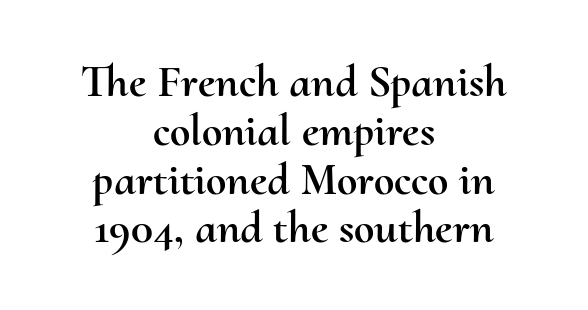
The image shows 46 px text type, upright; set centered, tight line spacing (1.06x), normal letter spacing, not underlined; medium stroke contrast and a small x-height.
